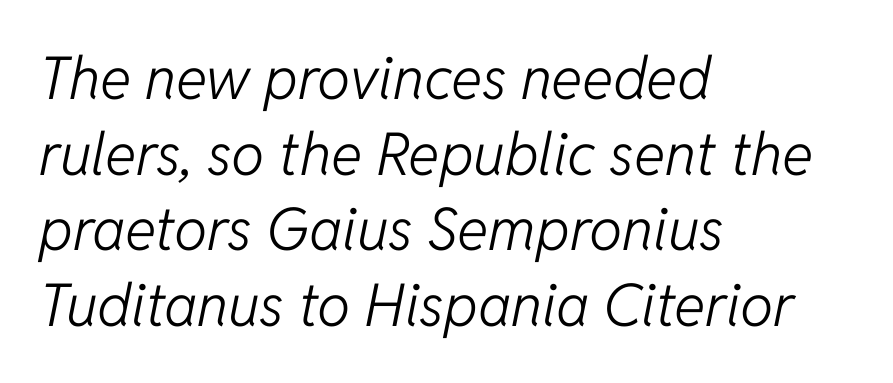
The image shows 59 px light type, italic (leaning right); set left-aligned, normal line spacing (1.28x), normal letter spacing, not underlined; low stroke contrast and a medium x-height.
